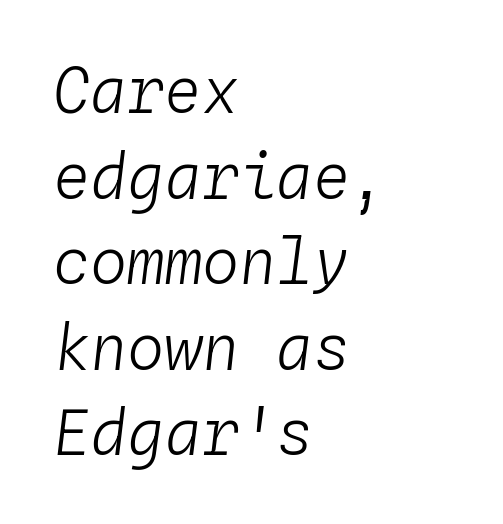
Q: Is the text bold? A: No.
Q: Is the text italic (slanted)? A: Yes, it leans right by about 4 degrees.
Q: Is the text underlined? A: No.
Q: How is the paragraph aligned? A: Left-aligned.
Q: Is the spacing between letters normal or unusually wide? A: Normal.
Q: Is the spacing between lines tight, normal or loose? A: Normal.
Q: Width (condensed, normal, or wide)? A: Normal.
Q: Stroke contrast? A: Low.
Q: x-height? A: Medium.
Q: Monospaced? A: Yes.
